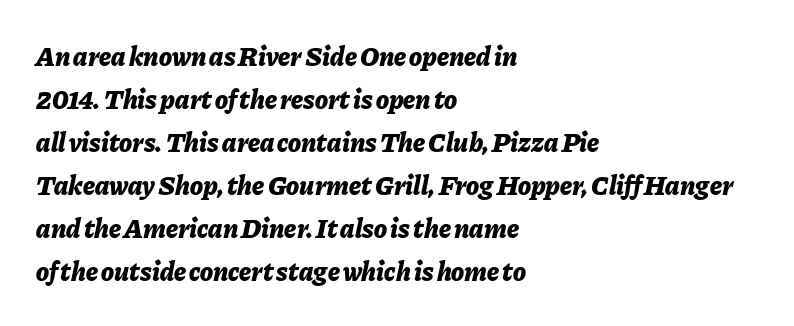
{"italic": "yes", "lean": "right", "slant_degrees": 11, "bold": "yes", "underline": "no", "align": "left", "line_spacing": "normal", "line_spacing_ratio": 1.59, "letter_spacing": "normal", "letter_spacing_em": 0.0, "glyph_px": 27}
